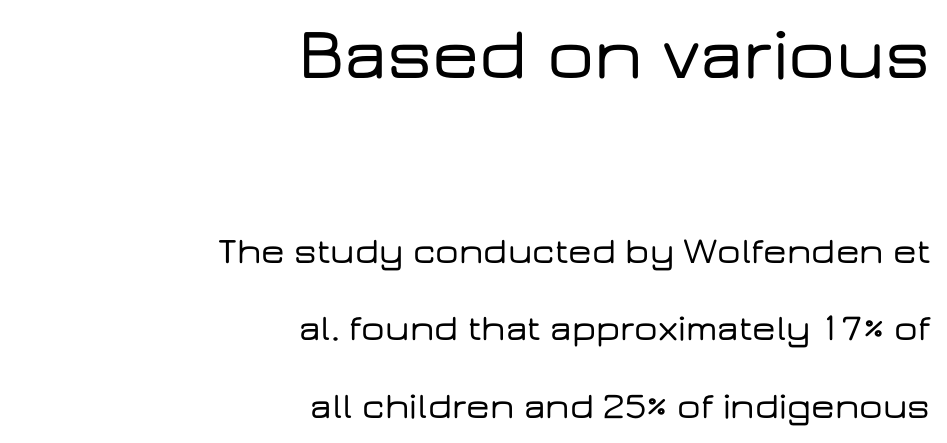
The image shows 74 px wide sans-serif type, upright; set right-aligned, loose line spacing (2.1x), normal letter spacing, not underlined; the first (top) block is 2.0x larger; low stroke contrast and a medium x-height.
